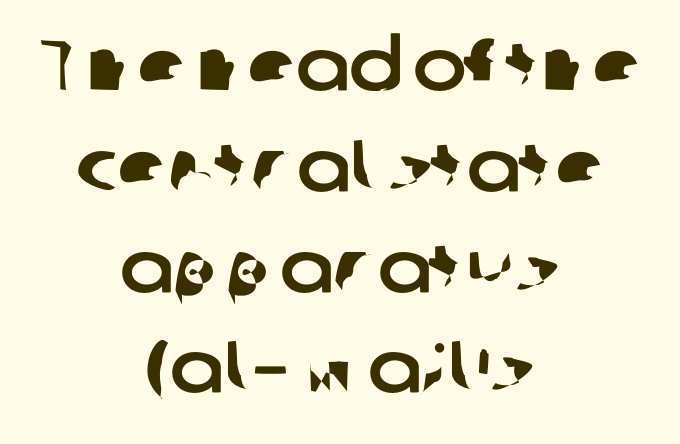
The image shows 72 px sans-serif type; set centered, normal line spacing (1.4x), normal letter spacing, not underlined; low stroke contrast and a medium x-height.
